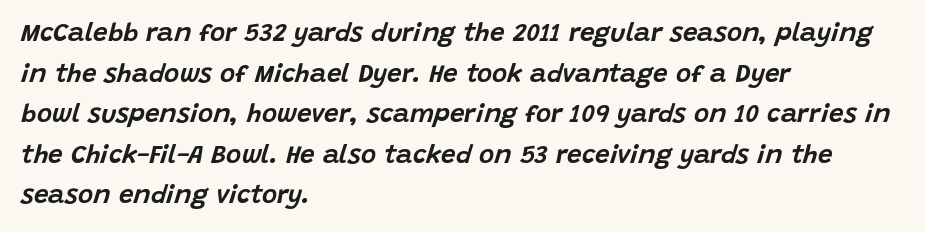
The area under the type is left untouched. When letters slant like this, we call the style italic. You could call the tracking neutral — neither tight nor loose. Left-aligned paragraph, ragged on the right. If you measured baseline to baseline, you'd find a middling distance.
